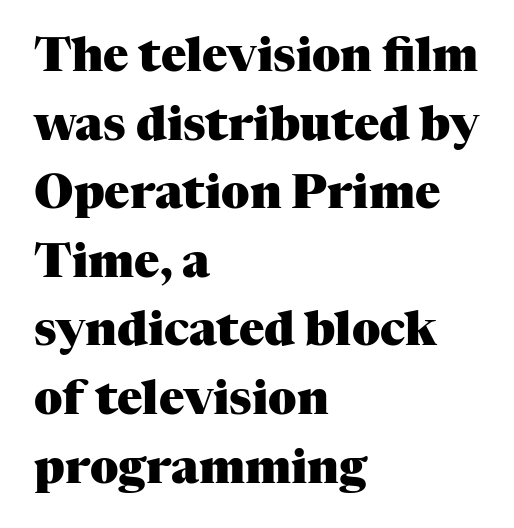
There is no visible air inserted between adjacent glyphs. Type without underlining. A typesetter would label this face a serif. Rendered with straight, roman letterforms. Regular leading. The rendering anchors every line to the left-hand side.
